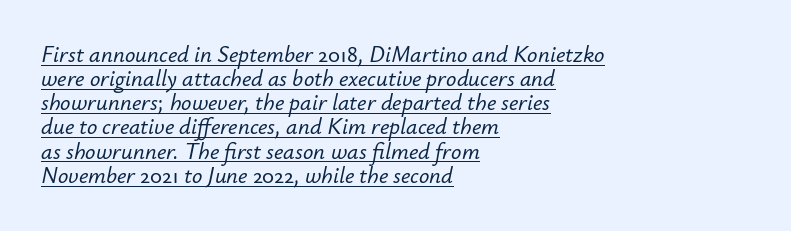
The string is rendered with underlining switched on. Every row of glyphs begins at an identical x-position on the left. You can tell it's italic because the verticals aren't actually vertical. The space between consecutive lines is stingy. How are the letters spaced? Ordinarily, with no added tracking.
